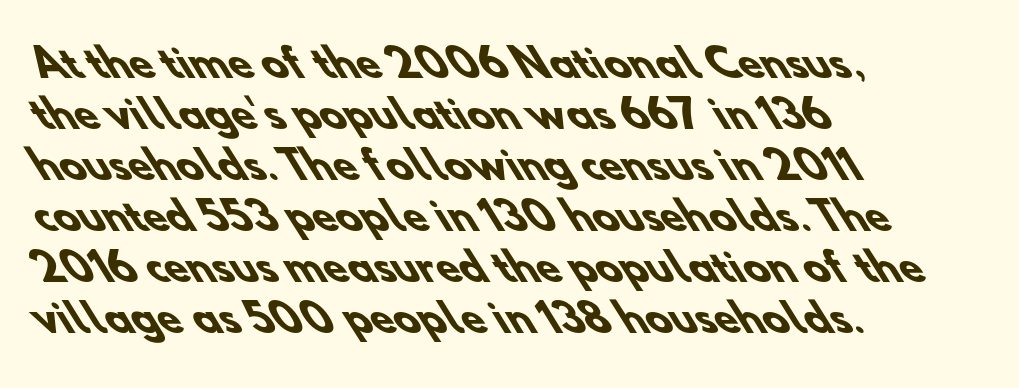
Tracking value appears to be zero — textbook default spacing. The space beneath each line is pristine and unruled. The lines sit at an ordinary, default distance from one another. Reading down the block, your eye returns to a fixed left position each line. Stroke terminals: plain, sans-serif.
